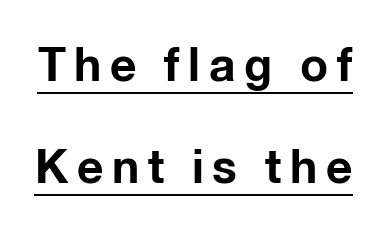
{"serif": "no", "italic": "no", "bold": "yes", "weight": "bold", "width": "normal", "stroke_contrast": "low", "x_height": "medium", "monospaced": "no", "underline": "yes", "line_spacing": "loose", "line_spacing_ratio": 2.22, "glyph_px": 46}
